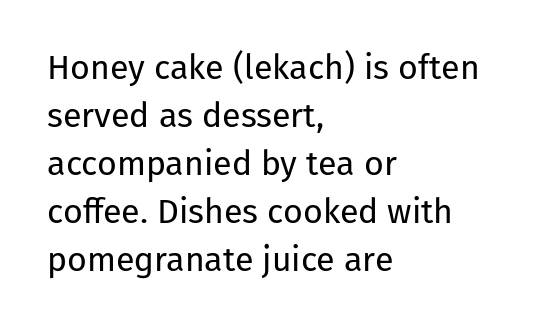
{"serif": "no", "italic": "no", "bold": "no", "weight": "regular", "width": "normal", "stroke_contrast": "low", "x_height": "medium", "monospaced": "no", "underline": "no", "align": "left", "line_spacing": "normal", "line_spacing_ratio": 1.41, "letter_spacing": "normal", "letter_spacing_em": 0.0, "glyph_px": 34}
